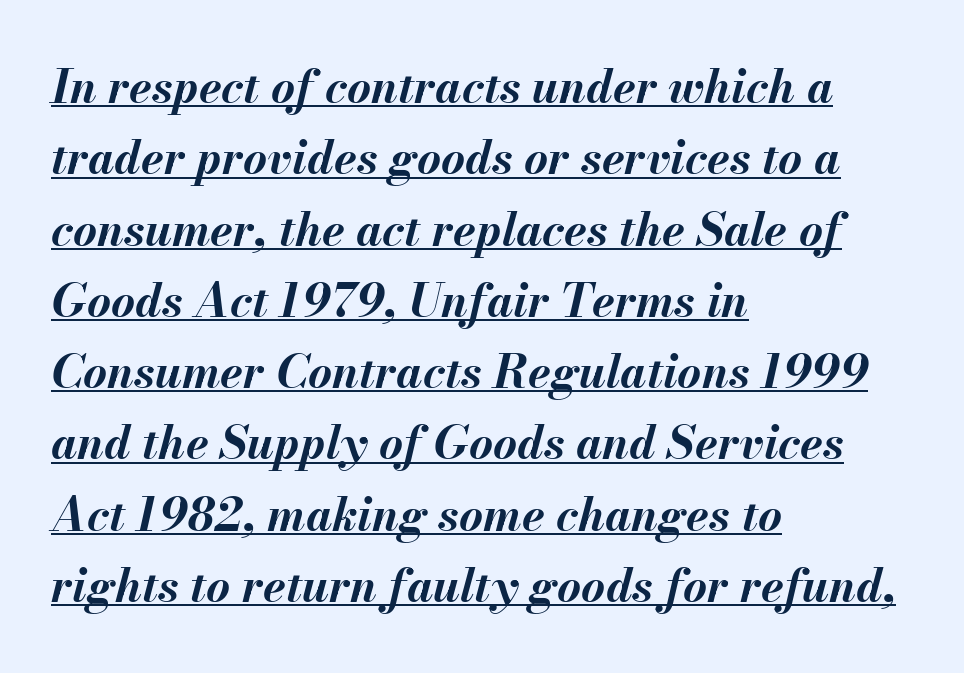
The image shows 46 px bold type, italic (leaning right); set left-aligned, normal line spacing (1.55x), normal letter spacing, underlined; medium stroke contrast and a small x-height.
